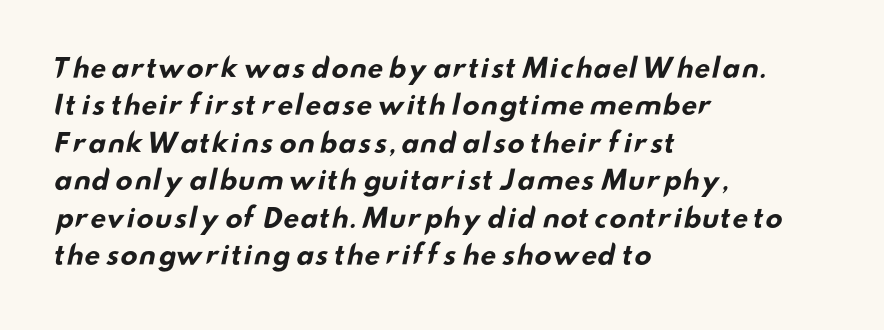
{"bold": "yes", "underline": "no", "align": "left", "line_spacing": "normal", "line_spacing_ratio": 1.44, "letter_spacing": "normal", "letter_spacing_em": 0.0, "glyph_px": 26}
